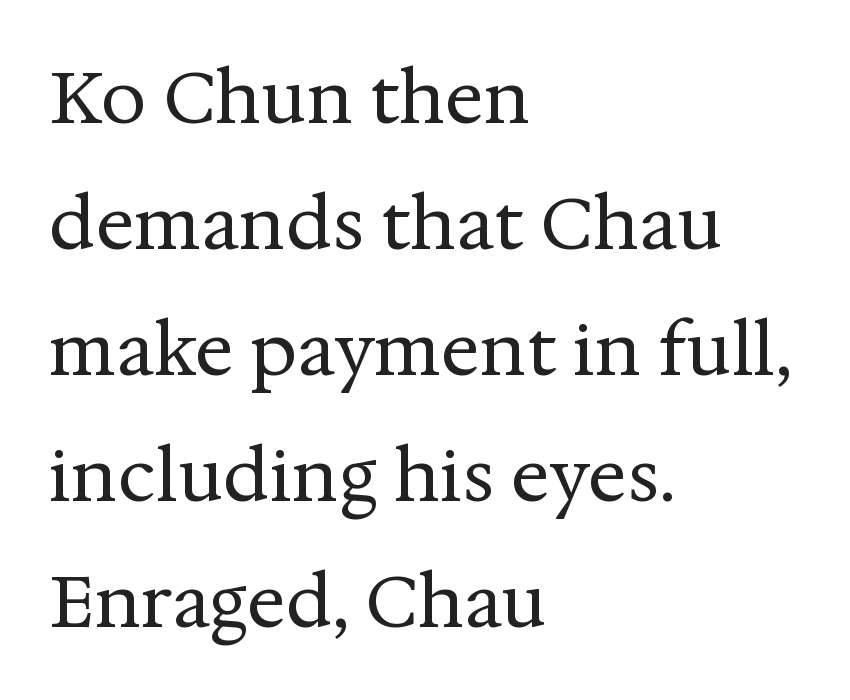
Is this a sans? No — the strokes have serifs. A clean baseline with only descenders dipping below it. The strokes carry an ordinary text weight at most. Posture: vertical. The face used here is proportionally spaced, like ordinary book or web type.
